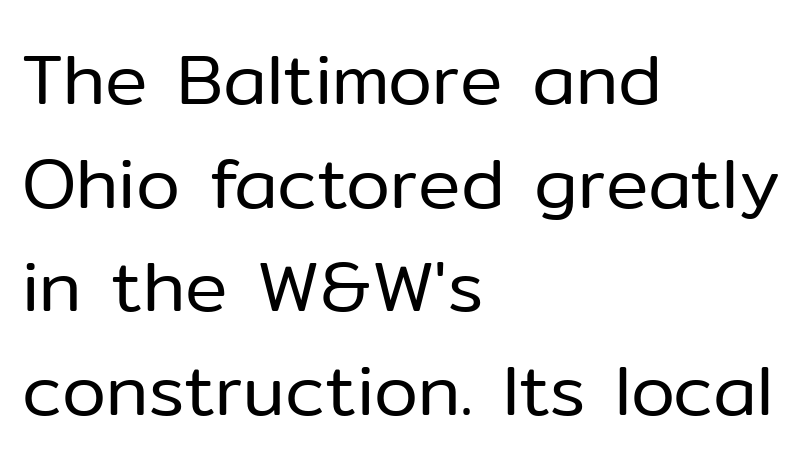
Q: Is the text bold? A: No.
Q: Is the text italic (slanted)? A: No, it is upright.
Q: Is the typeface a serif or a sans-serif typeface? A: Sans-serif.
Q: Is the text underlined? A: No.
Q: How is the paragraph aligned? A: Left-aligned.
Q: Is the spacing between letters normal or unusually wide? A: Normal.
Q: Is the spacing between lines tight, normal or loose? A: Normal.
Q: Width (condensed, normal, or wide)? A: Normal.
Q: Stroke contrast? A: Low.
Q: x-height? A: Medium.
Q: Monospaced? A: No.
